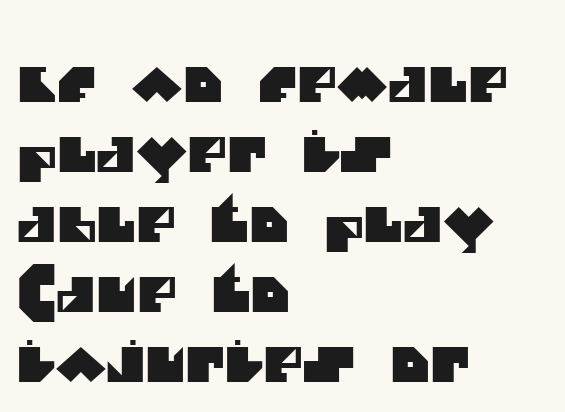
{"serif": "no", "width": "normal", "stroke_contrast": "medium", "x_height": "large", "monospaced": "no", "underline": "no", "align": "left", "line_spacing": "normal", "line_spacing_ratio": 1.46, "letter_spacing": "normal", "letter_spacing_em": 0.0, "glyph_px": 48}
